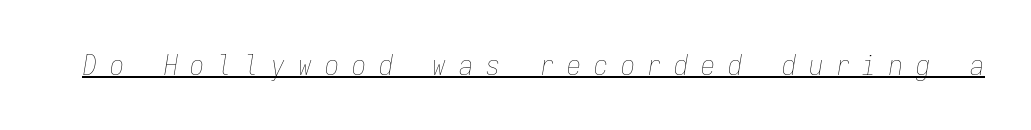
The image shows 28 px thin, condensed type, italic (leaning right), monospaced; set unusually wide letter spacing (+0.46 em), underlined; low stroke contrast and a medium x-height.
